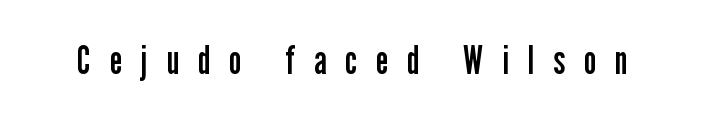
The image shows 39 px regular-weight, condensed sans-serif type, upright; set unusually wide letter spacing (+0.49 em), not underlined; low stroke contrast and a medium x-height.
